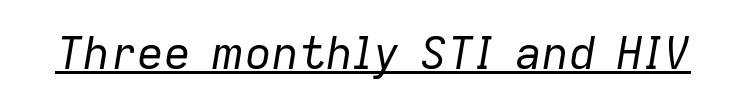
The image shows 45 px regular-weight type, italic (leaning right); set normal letter spacing, underlined; low stroke contrast and a medium x-height.
